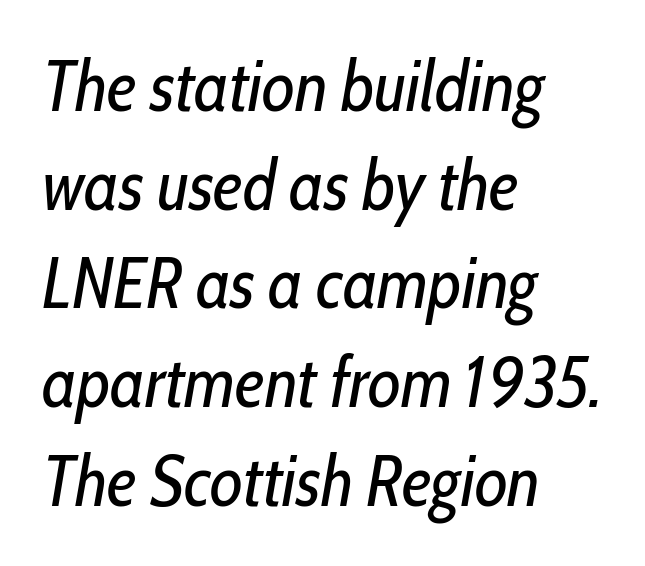
Descender tails drop into unmarked territory. No extra tracking has been applied to these lines. The whole block is typeset with a tilt. Stroke thickness stays within the range of a standard reading face or lighter. Line spacing here is normal.
